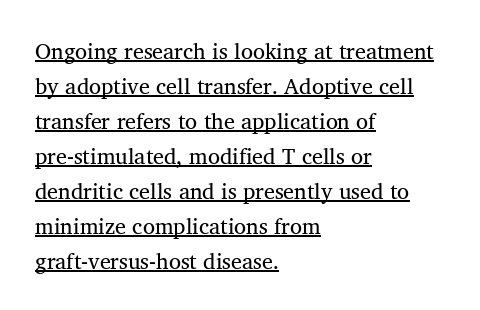
Every character sits straight up, as roman type does. The strokes are not fattened; the text isn't bold. The rows are spaced the way most documents space them. There is no visible air inserted between adjacent glyphs. Emphasis is given by a line drawn under the lettering.
